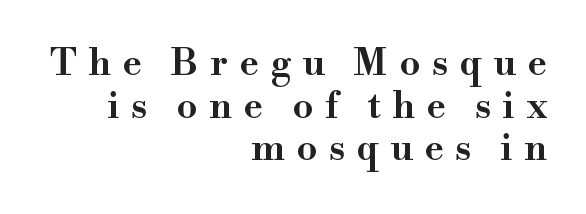
The image shows 37 px wide serif type, upright; set right-aligned, tight line spacing (1.15x), unusually wide letter spacing (+0.31 em), not underlined; high stroke contrast and a small x-height.
